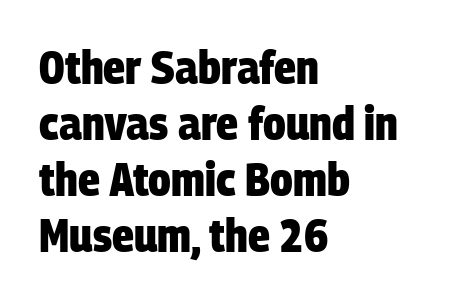
Q: Is the text bold? A: Yes.
Q: Is the typeface a serif or a sans-serif typeface? A: Sans-serif.
Q: Is the text underlined? A: No.
Q: How is the paragraph aligned? A: Left-aligned.
Q: Is the spacing between letters normal or unusually wide? A: Normal.
Q: Width (condensed, normal, or wide)? A: Condensed.
Q: Stroke contrast? A: Low.
Q: x-height? A: Large.
Q: Monospaced? A: No.
